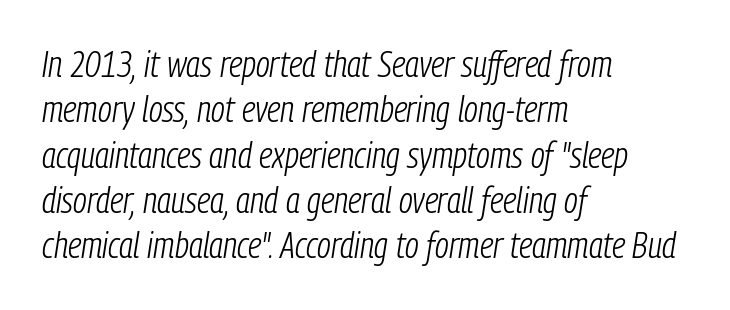
The image shows 36 px light, condensed type, italic (leaning right); set left-aligned, normal line spacing (1.26x), normal letter spacing, not underlined; low stroke contrast and a medium x-height.
